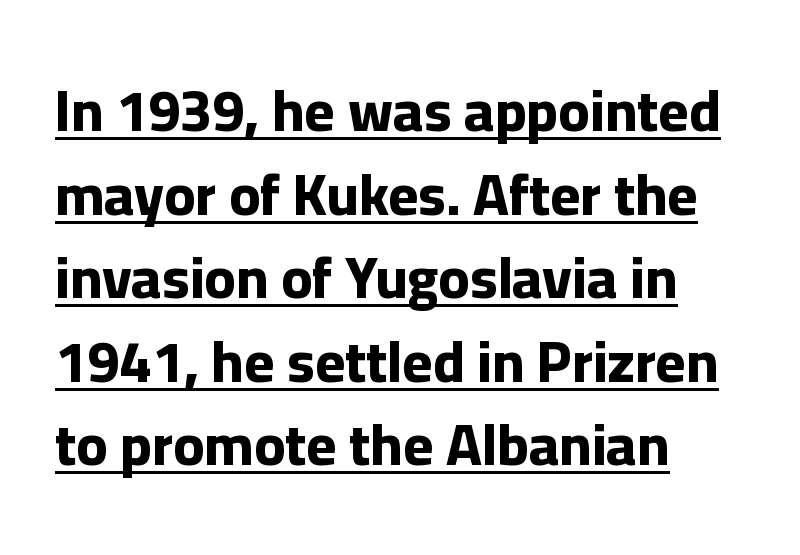
The face used here is proportionally spaced, like ordinary book or web type. The type sits square on the baseline with zero lean. This sample is left-justified, so line endings fall wherever the words run out. Summary of vertical rhythm: regular, with standard interline spacing. Nothing sits at the stroke ends, so this counts as sans-serif. Students, note that the glyphs here touch the page at normal intervals.
